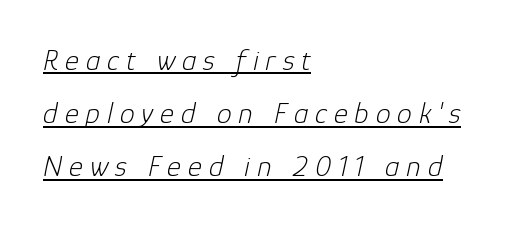
The image shows 30 px light type, italic (leaning right); set left-aligned, line spacing 1.77x, unusually wide letter spacing (+0.23 em), underlined; low stroke contrast and a medium x-height.
